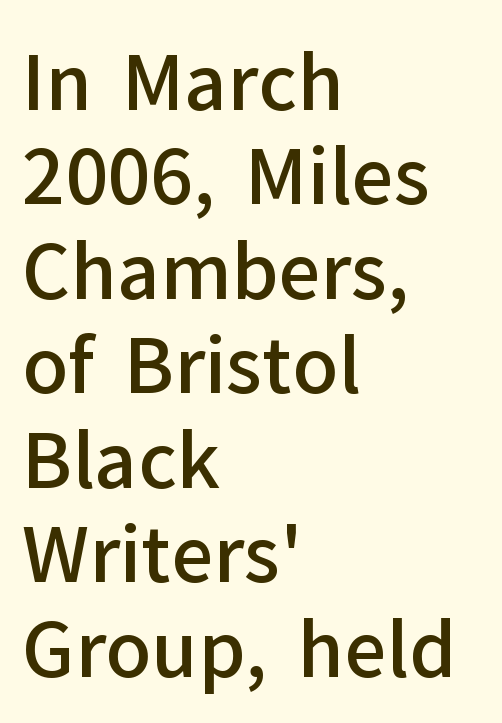
Serif or sans? Sans — the stroke terminals are bare. Summary of weight: moderately heavy, a semibold. The tracking reads as untouched default to a designer's eye. Characters remain perfectly vertical along every line. All the whitespace from short lines collects on the right.
